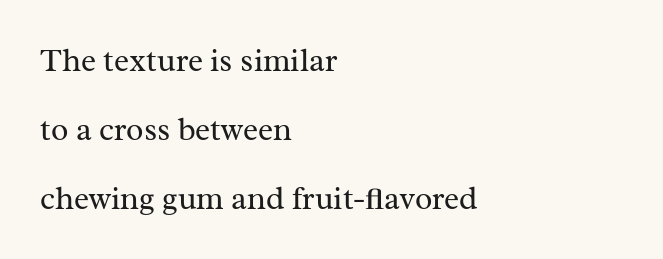
No heavy texture on the line: the type isn't bold. Layout note: lines flush left. Letter spacing: default. Is this a fixed-width face? No — the glyphs have proportional, varying widths.
